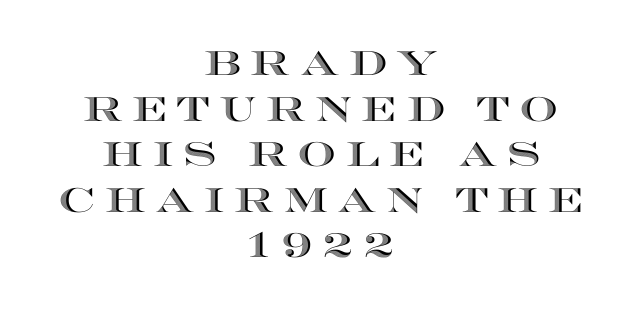
The image shows 34 px wide type, upright; set centered, normal line spacing (1.34x), unusually wide letter spacing (+0.28 em), not underlined; a large x-height.
